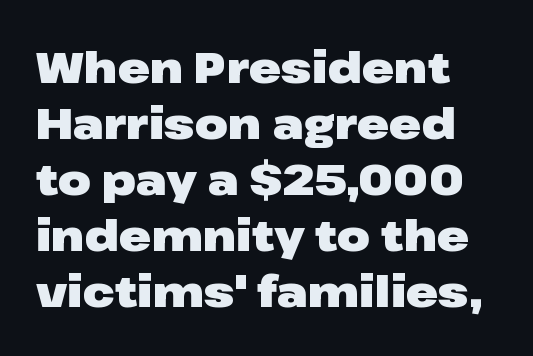
The image shows 43 px heavy, wide sans-serif type, upright; set left-aligned, normal line spacing (1.3x), normal letter spacing, not underlined; low stroke contrast and a medium x-height.
